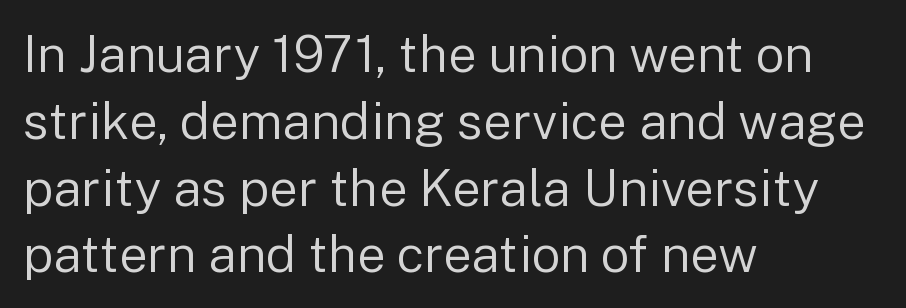
{"serif": "no", "italic": "no", "bold": "no", "weight": "regular", "width": "normal", "stroke_contrast": "low", "x_height": "medium", "monospaced": "no", "underline": "no", "align": "left", "line_spacing": "normal", "line_spacing_ratio": 1.31, "letter_spacing": "normal", "letter_spacing_em": 0.0, "glyph_px": 51}
